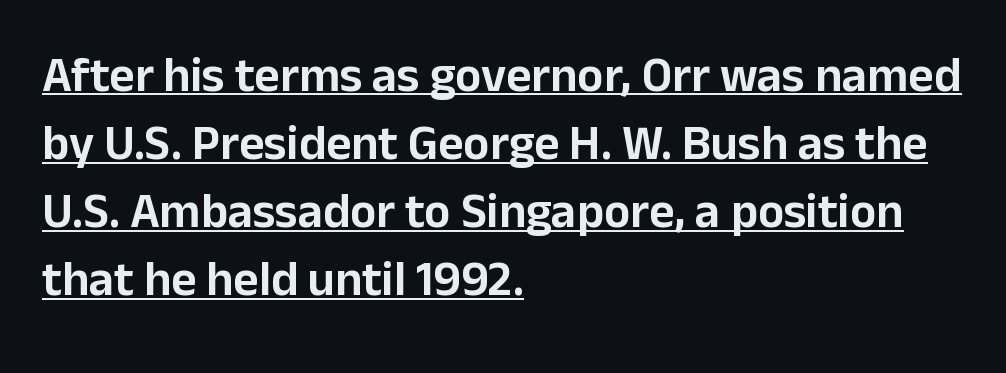
Q: Is the text italic (slanted)? A: No, it is upright.
Q: Is the typeface a serif or a sans-serif typeface? A: Sans-serif.
Q: Is the text underlined? A: Yes.
Q: How is the paragraph aligned? A: Left-aligned.
Q: Is the spacing between letters normal or unusually wide? A: Normal.
Q: Is the spacing between lines tight, normal or loose? A: Normal.
Q: Width (condensed, normal, or wide)? A: Normal.
Q: Stroke contrast? A: Low.
Q: x-height? A: Medium.
Q: Monospaced? A: No.
